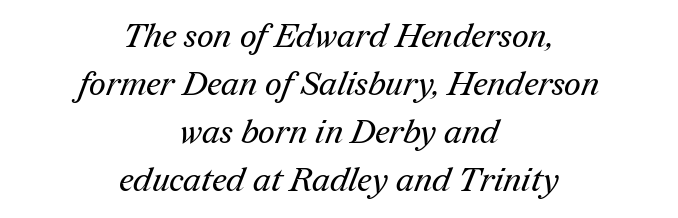
Q: Is the text bold? A: No.
Q: Is the typeface a serif or a sans-serif typeface? A: Serif.
Q: Is the text underlined? A: No.
Q: How is the paragraph aligned? A: Centered.
Q: Is the spacing between letters normal or unusually wide? A: Normal.
Q: Is the spacing between lines tight, normal or loose? A: Normal.
Q: Width (condensed, normal, or wide)? A: Normal.
Q: Stroke contrast? A: Medium.
Q: x-height? A: Medium.
Q: Monospaced? A: No.
